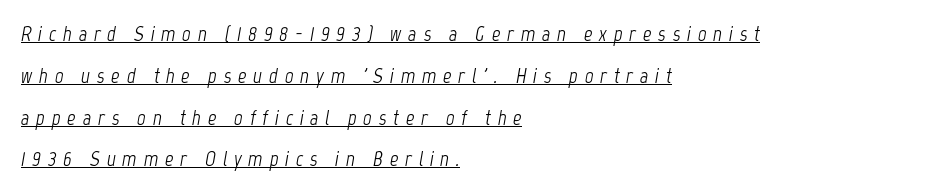
Leading is clearly above the norm, producing a sparse column. No extra ink here — the face is not bold. The letters are slanted; this is an italic face. The line texture is sparse and dotted thanks to wide tracking. Teacher's note: observe the even left margin — that is flush-left alignment.
